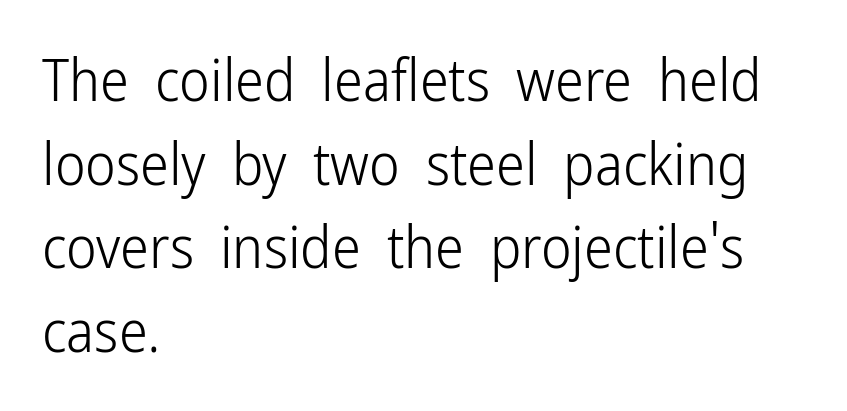
Caption: standard tracking, unaltered. Baseline-to-baseline distance is the conventional proportion of letter height. The passage shown is typeset with a sans-serif family. The rag falls on the right side of this text block. Do the letters lean? They stand straight.
